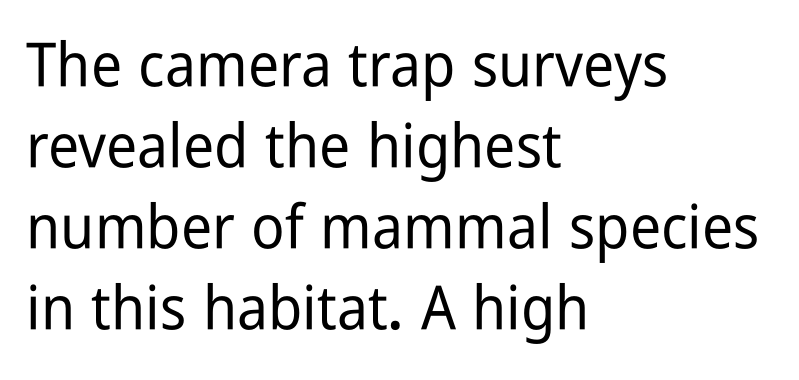
Q: Is the text italic (slanted)? A: No, it is upright.
Q: Is the typeface a serif or a sans-serif typeface? A: Sans-serif.
Q: Is the text underlined? A: No.
Q: How is the paragraph aligned? A: Left-aligned.
Q: Is the spacing between letters normal or unusually wide? A: Normal.
Q: Is the spacing between lines tight, normal or loose? A: Normal.
Q: Width (condensed, normal, or wide)? A: Condensed.
Q: Stroke contrast? A: Low.
Q: x-height? A: Medium.
Q: Monospaced? A: No.
